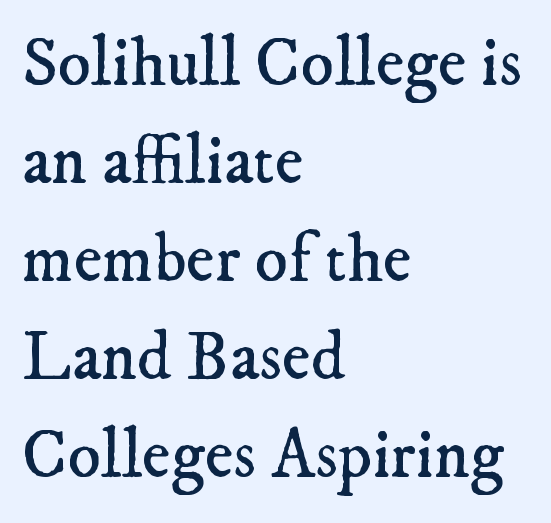
{"serif": "yes", "bold": "no", "weight": "regular", "width": "normal", "stroke_contrast": "low", "x_height": "small", "monospaced": "no", "underline": "no", "align": "left", "line_spacing": "normal", "line_spacing_ratio": 1.42, "letter_spacing": "normal", "letter_spacing_em": 0.0, "glyph_px": 69}
